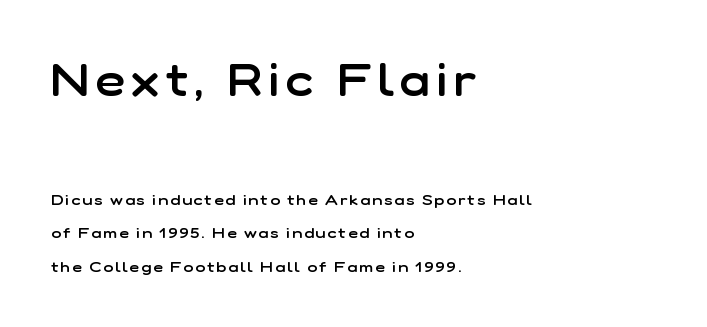
{"serif": "no", "italic": "no", "bold": "semi", "weight": "semibold", "width": "normal", "stroke_contrast": "low", "x_height": "medium", "monospaced": "no", "underline": "no", "align": "left", "line_spacing": "loose", "line_spacing_ratio": 2.22, "larger_block": "first", "size_ratio": 3.07, "glyph_px": 46}
